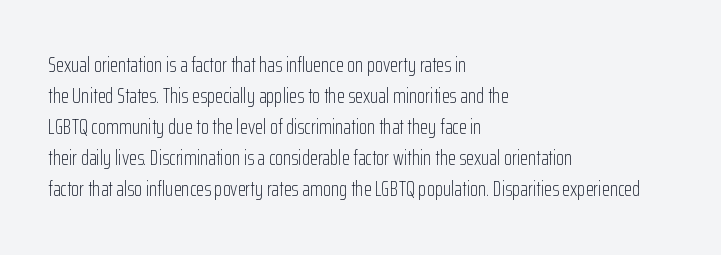
{"italic": "no", "bold": "no", "underline": "no", "align": "left", "line_spacing": "normal", "line_spacing_ratio": 1.48, "letter_spacing": "normal", "letter_spacing_em": 0.0, "glyph_px": 21}
